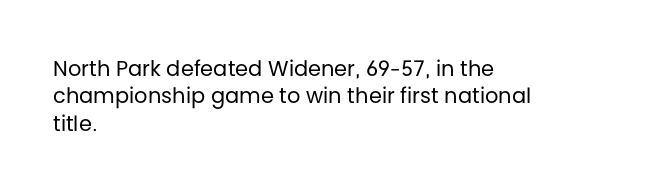
Reading down the block, your eye returns to a fixed left position each line. The weight tops out at a normal text grade. Interline gaps are of average width in this sample. The letters sit at their default tracking, neither squeezed nor spread.
